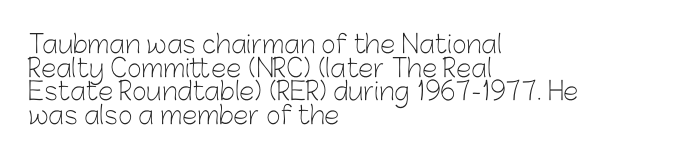
The image shows 25 px text type, upright; set left-aligned, tight line spacing (0.95x), normal letter spacing, not underlined.
